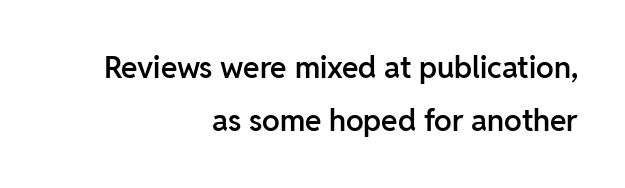
{"serif": "no", "italic": "no", "bold": "semi", "weight": "semibold", "width": "normal", "stroke_contrast": "low", "x_height": "medium", "monospaced": "no", "underline": "no", "align": "right", "line_spacing_ratio": 1.78, "letter_spacing": "normal", "letter_spacing_em": 0.0, "glyph_px": 30}
